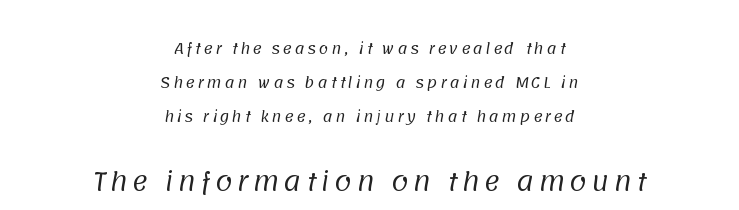
This reads as an unemphasized weight, regular at the heaviest. Notice the wide empty band between every row — that's loose leading. The area under the type is left untouched. Top chunk: small. Bottom chunk: large. Each line is balanced around a shared central axis.
